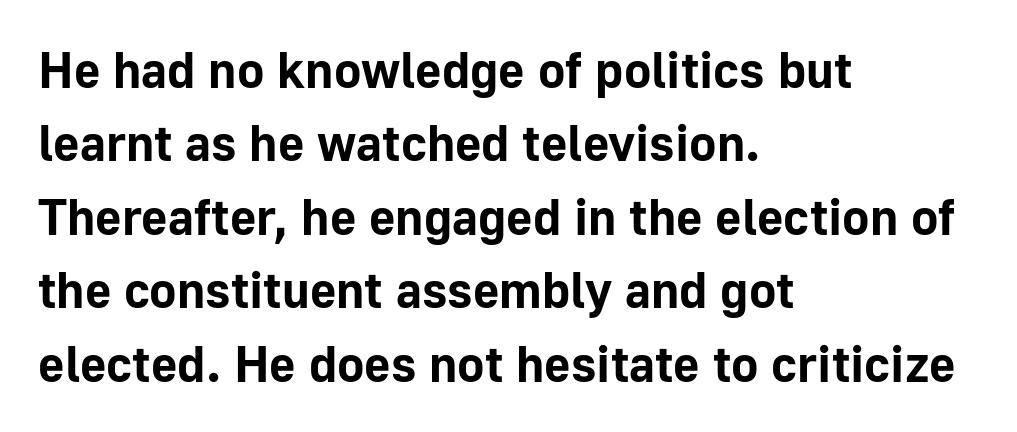
Character widths vary here, with narrow letters taking less room than wide ones. This rendering leaves character spacing at its baseline value. The text was rendered using a sans face with plain stroke endings. The text block is weighted toward the left margin, trailing off unevenly rightward.
